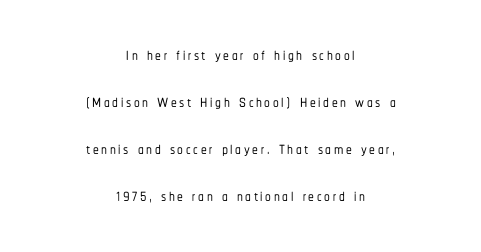
Q: Is the text italic (slanted)? A: No, it is upright.
Q: Is the text underlined? A: No.
Q: How is the paragraph aligned? A: Centered.
Q: Is the spacing between lines tight, normal or loose? A: Loose.
